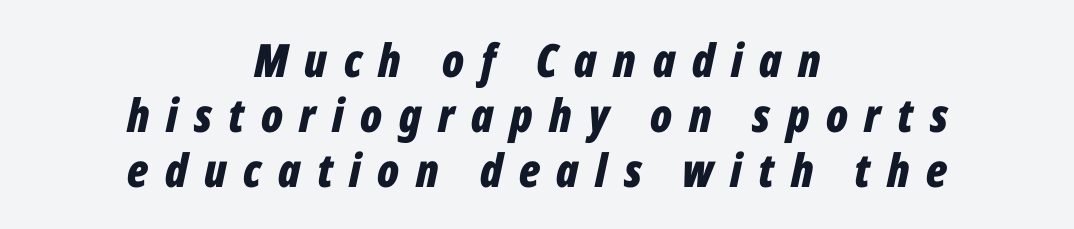
{"italic": "yes", "lean": "right", "slant_degrees": 12, "bold": "yes", "weight": "bold", "width": "condensed", "stroke_contrast": "low", "x_height": "medium", "monospaced": "no", "underline": "no", "align": "center", "line_spacing_ratio": 1.2, "letter_spacing": "wide", "letter_spacing_em": 0.36, "glyph_px": 46}
